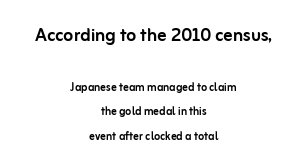
Q: Is the text italic (slanted)? A: No, it is upright.
Q: Is the text underlined? A: No.
Q: How is the paragraph aligned? A: Centered.
Q: Is the spacing between letters normal or unusually wide? A: Normal.
Q: Which block of text is set in a larger size, the first (top) or the second (bottom)? A: The first (top) one.
